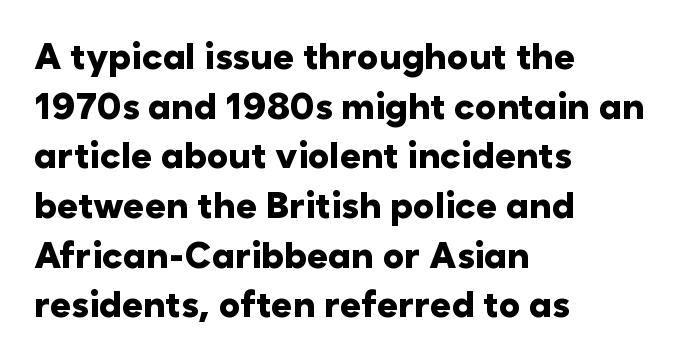
{"serif": "no", "italic": "no", "bold": "yes", "weight": "heavy", "width": "normal", "stroke_contrast": "low", "x_height": "medium", "monospaced": "no", "underline": "no", "align": "left", "line_spacing": "normal", "line_spacing_ratio": 1.38, "letter_spacing": "normal", "letter_spacing_em": 0.0, "glyph_px": 36}
